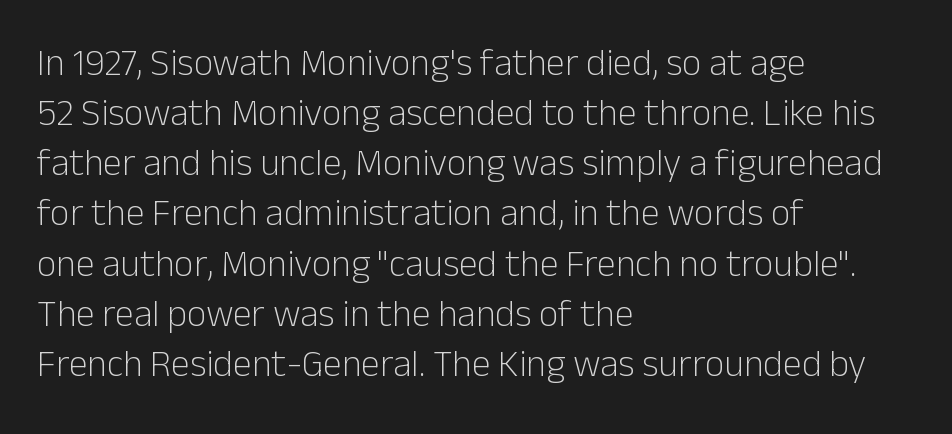
{"serif": "no", "italic": "no", "bold": "no", "weight": "light", "width": "normal", "stroke_contrast": "low", "x_height": "medium", "monospaced": "no", "underline": "no", "align": "left", "line_spacing": "normal", "line_spacing_ratio": 1.32, "letter_spacing": "normal", "letter_spacing_em": 0.0, "glyph_px": 38}
